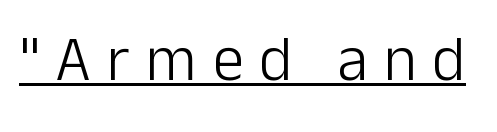
Each word looks stretched out because of the extra space between its letters. Counters stay open thanks to moderate or lighter strokes. Letterform terminals end flat and unadorned throughout the passage. Beneath each row of characters lies a ruled line. This sample has the flowing, uneven cadence of proportional lettering. This is the regular roman posture of the typeface.
